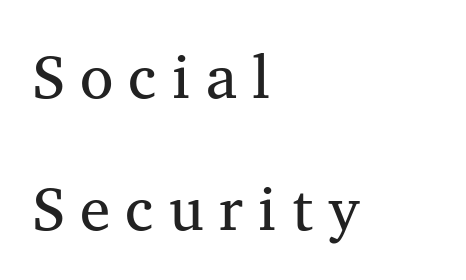
The image shows 61 px serif type; set left-aligned, loose line spacing (2.17x), unusually wide letter spacing (+0.25 em), not underlined; medium stroke contrast and a medium x-height.
